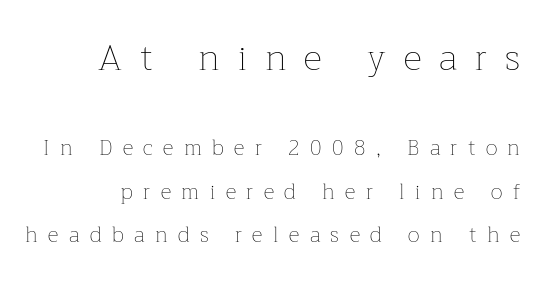
Bare-footed words on every line. Look at the glyph heights: the upper group is clearly the bigger setting. Airy leading. The characters are drawn with everyday or finer stroke widths.
